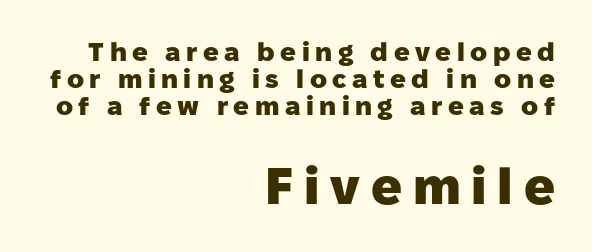
Q: Is the text bold? A: Yes.
Q: Is the text italic (slanted)? A: No, it is upright.
Q: Is the typeface a serif or a sans-serif typeface? A: Sans-serif.
Q: Is the text underlined? A: No.
Q: How is the paragraph aligned? A: Right-aligned.
Q: Is the spacing between letters normal or unusually wide? A: Unusually wide.
Q: Is the spacing between lines tight, normal or loose? A: Tight.
Q: Which block of text is set in a larger size, the first (top) or the second (bottom)? A: The second (bottom) one.
Q: Width (condensed, normal, or wide)? A: Normal.
Q: Stroke contrast? A: Low.
Q: x-height? A: Medium.
Q: Monospaced? A: No.
